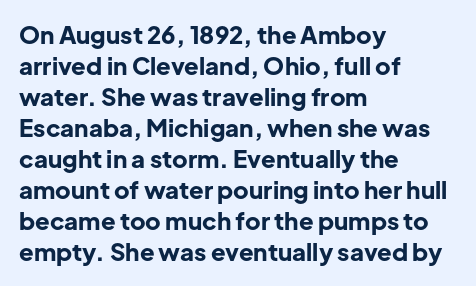
The image shows 24 px bold type, upright; set left-aligned, normal line spacing (1.29x), normal letter spacing, not underlined.
